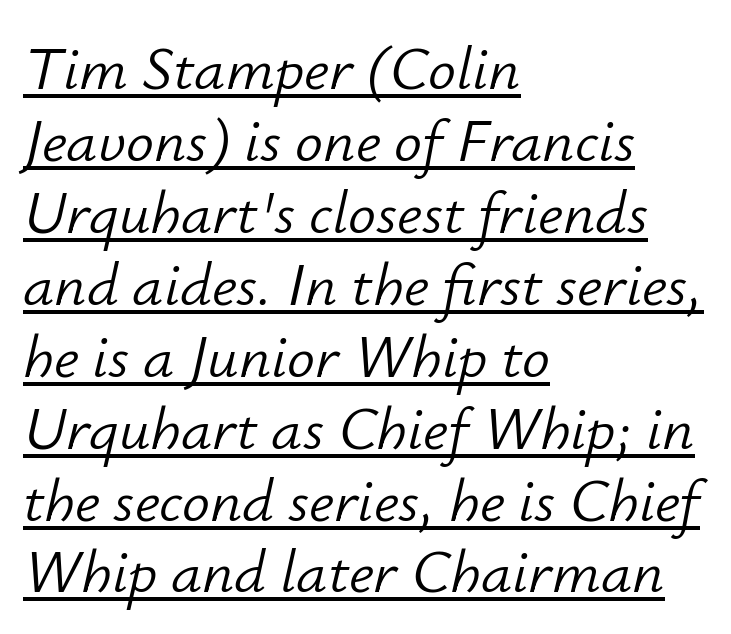
The image shows 62 px light type, italic (leaning right); set left-aligned, line spacing 1.16x, normal letter spacing, underlined; low stroke contrast and a small x-height.
